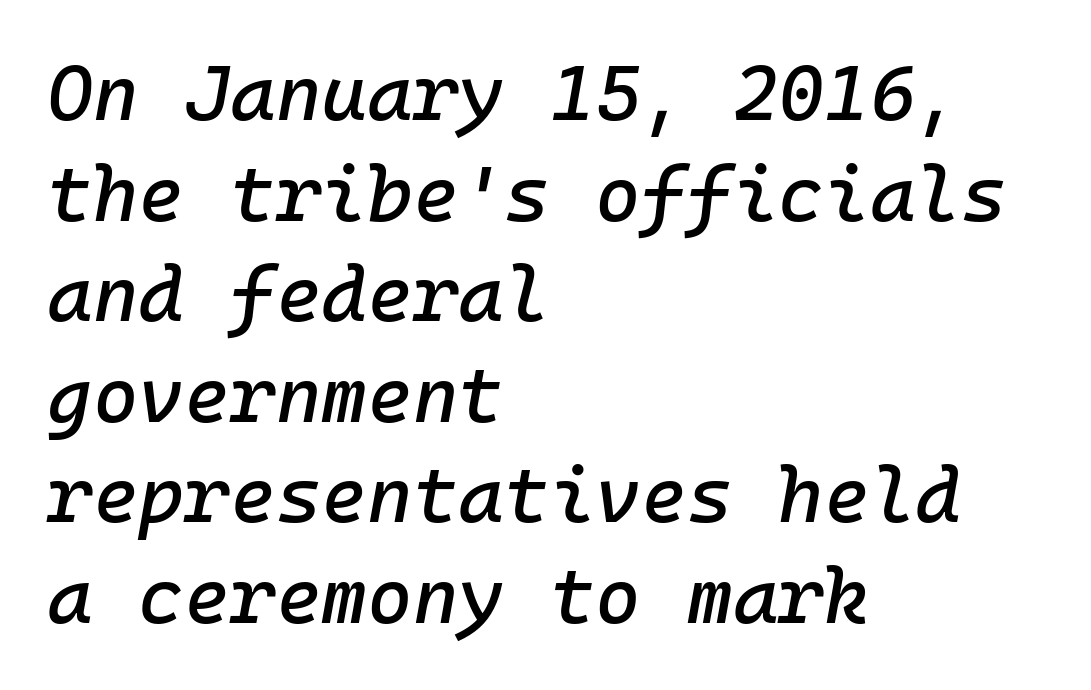
{"italic": "yes", "lean": "right", "slant_degrees": 10, "width": "normal", "stroke_contrast": "low", "x_height": "medium", "monospaced": "yes", "underline": "no", "align": "left", "line_spacing": "normal", "line_spacing_ratio": 1.29, "letter_spacing": "normal", "letter_spacing_em": 0.0, "glyph_px": 78}
